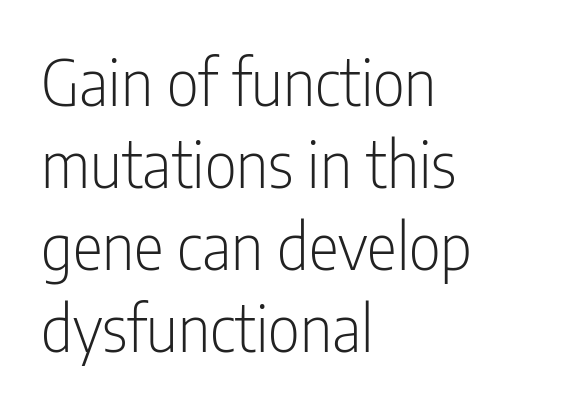
Nothing heavy about these letters — not bold at all. Leftover space on each line is placed entirely after the last word. Clear beneath every line of the passage. Every stem runs plumb, perpendicular to the baseline. Rows of type keep a routine distance in the vertical direction. Each word holds together tightly as a unit, with standard inter-letter gaps.
